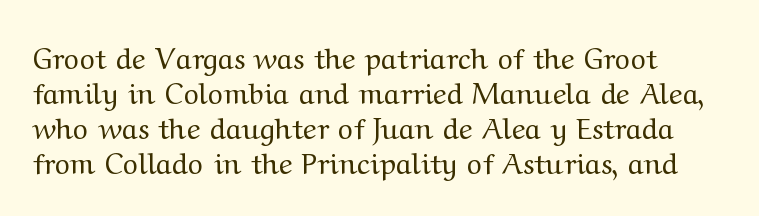
{"serif": "yes", "italic": "no", "bold": "no", "weight": "regular", "width": "wide", "stroke_contrast": "medium", "x_height": "medium", "monospaced": "no", "underline": "no", "line_spacing_ratio": 1.21, "letter_spacing": "normal", "letter_spacing_em": 0.0, "glyph_px": 29}
